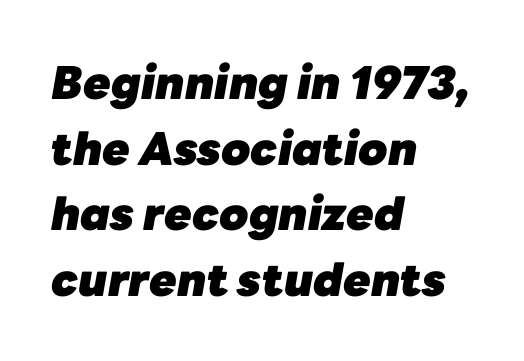
{"italic": "yes", "lean": "right", "slant_degrees": 10, "bold": "yes", "weight": "heavy", "width": "normal", "stroke_contrast": "low", "x_height": "medium", "monospaced": "no", "underline": "no", "align": "left", "line_spacing": "normal", "line_spacing_ratio": 1.46, "letter_spacing": "normal", "letter_spacing_em": 0.0, "glyph_px": 45}
